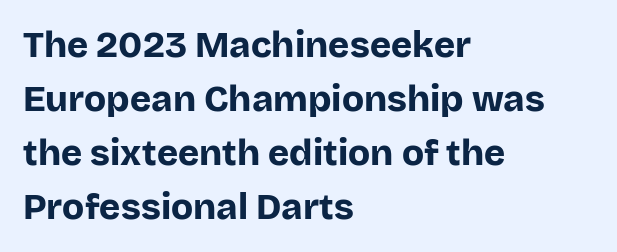
Q: Is the text bold? A: Yes.
Q: Is the text italic (slanted)? A: No, it is upright.
Q: Is the typeface a serif or a sans-serif typeface? A: Sans-serif.
Q: Is the text underlined? A: No.
Q: How is the paragraph aligned? A: Left-aligned.
Q: Is the spacing between letters normal or unusually wide? A: Normal.
Q: Is the spacing between lines tight, normal or loose? A: Normal.
Q: Width (condensed, normal, or wide)? A: Normal.
Q: Stroke contrast? A: Low.
Q: x-height? A: Large.
Q: Monospaced? A: No.
